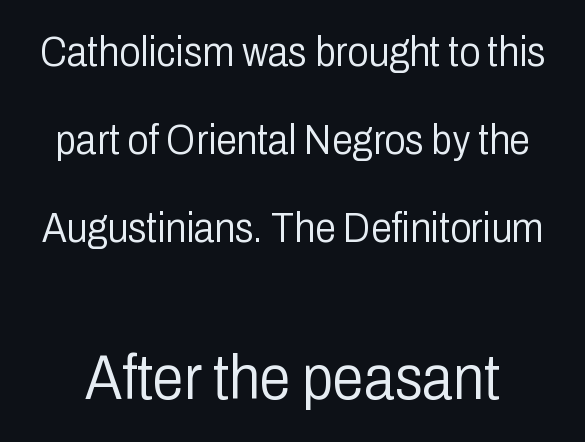
The image shows 63 px light, condensed sans-serif type, upright; set loose line spacing (2.09x), normal letter spacing, not underlined; the second (bottom) block is 1.5x larger; low stroke contrast and a medium x-height.
